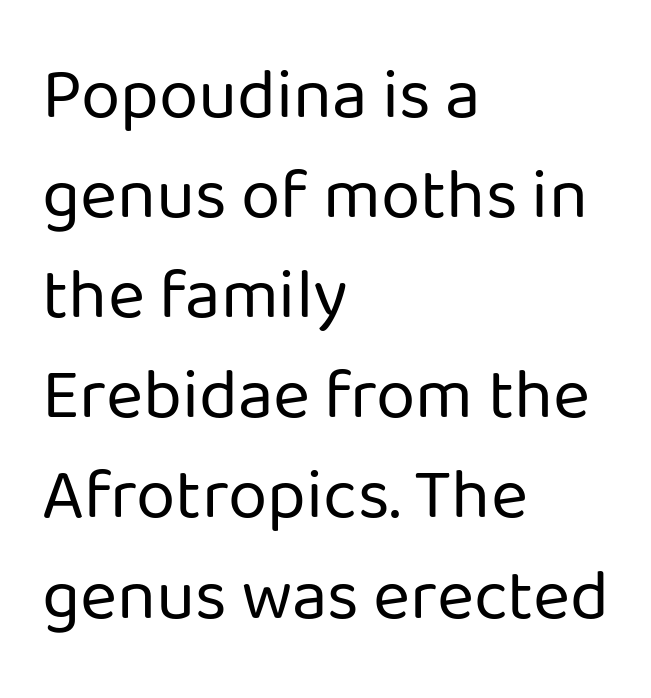
Stroke thickness stays within the range of a standard reading face or lighter. There is no visible air inserted between adjacent glyphs. Descender tails drop into unmarked territory. This sample has the flowing, uneven cadence of proportional lettering. Letterform terminals end flat and unadorned throughout the passage. Caption: multi-line text, flush left, ragged right.
